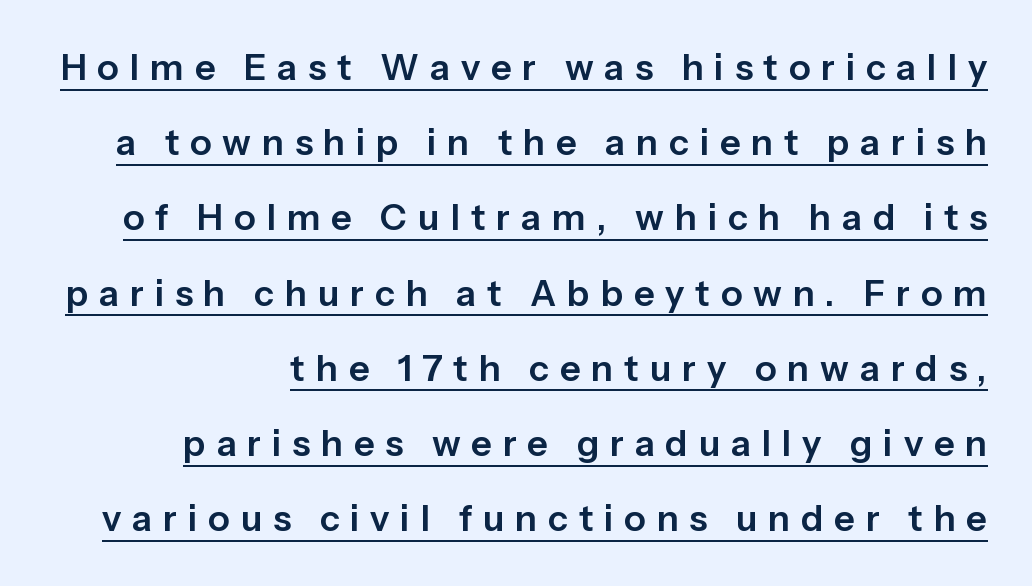
{"serif": "no", "italic": "no", "width": "normal", "stroke_contrast": "low", "x_height": "medium", "monospaced": "no", "underline": "yes", "line_spacing": "loose", "line_spacing_ratio": 2.09, "letter_spacing": "wide", "letter_spacing_em": 0.3, "glyph_px": 36}
